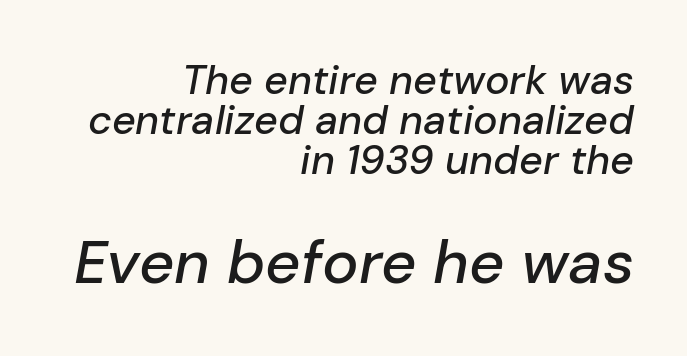
These lines are rendered in a variable-pitch font. This sample is right-justified, so line beginnings fall wherever the words allow. If you drew a line through each stem, it would be angled. The block of text is dense from top to bottom, with scant space between rows. There is no visible air inserted between adjacent glyphs. The baseline area is clear.
